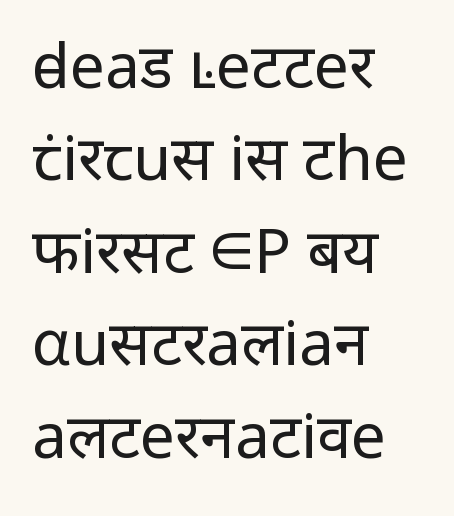
The image shows 62 px regular-weight sans-serif type, upright; set left-aligned, normal line spacing (1.49x), normal letter spacing, not underlined; low stroke contrast and a medium x-height.
